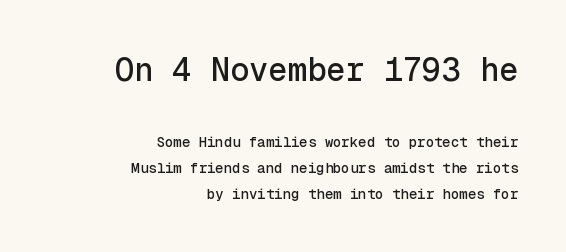
The image shows 32 px sans-serif type, upright, monospaced; set right-aligned, line spacing 1.84x, normal letter spacing, not underlined; the first (top) block is 2.29x larger; a medium x-height.
